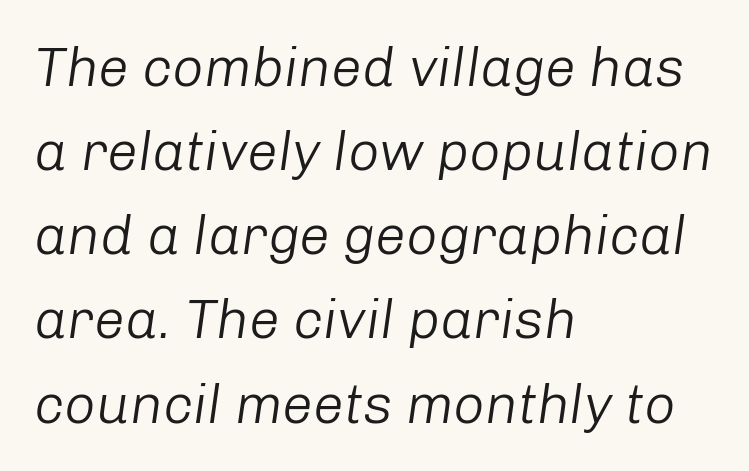
Q: Is the text bold? A: No.
Q: Is the text italic (slanted)? A: Yes, it leans right by about 8 degrees.
Q: Is the text underlined? A: No.
Q: How is the paragraph aligned? A: Left-aligned.
Q: Is the spacing between letters normal or unusually wide? A: Normal.
Q: Is the spacing between lines tight, normal or loose? A: Normal.
Q: Width (condensed, normal, or wide)? A: Normal.
Q: Stroke contrast? A: Low.
Q: x-height? A: Medium.
Q: Monospaced? A: No.
